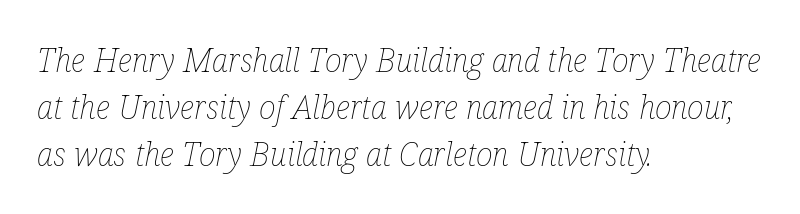
The words here are not underlined. The type is set solid horizontally, with unmodified tracking. If you measured baseline to baseline, you'd find a middling distance. A classic flush-left, rag-right setting is used for this passage.
